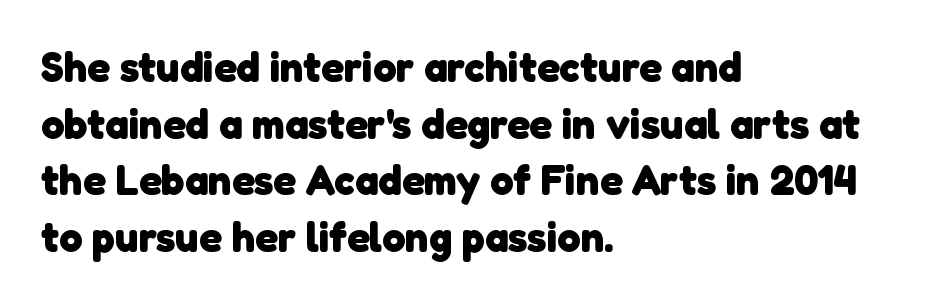
Q: Is the text bold? A: Yes.
Q: Is the typeface a serif or a sans-serif typeface? A: Sans-serif.
Q: Is the text underlined? A: No.
Q: How is the paragraph aligned? A: Left-aligned.
Q: Is the spacing between letters normal or unusually wide? A: Normal.
Q: Is the spacing between lines tight, normal or loose? A: Normal.
Q: Width (condensed, normal, or wide)? A: Normal.
Q: Stroke contrast? A: Low.
Q: x-height? A: Medium.
Q: Monospaced? A: No.
